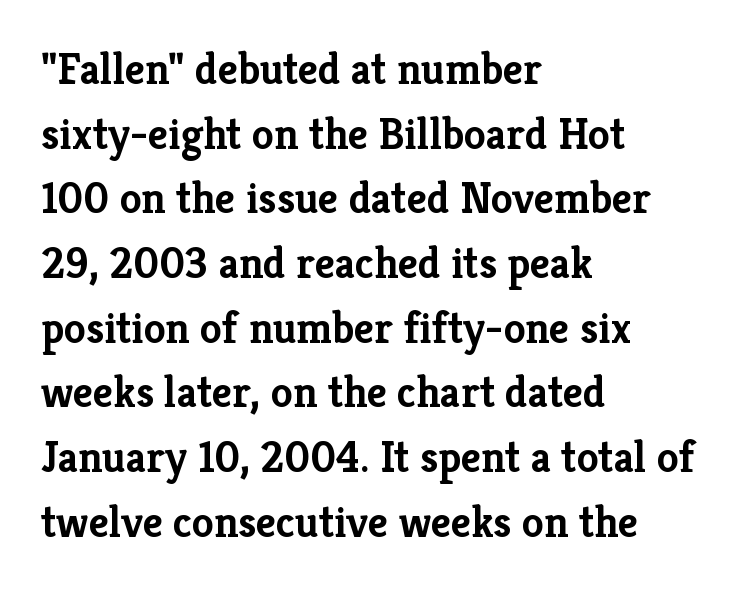
{"serif": "yes", "italic": "no", "bold": "yes", "weight": "semibold", "width": "normal", "stroke_contrast": "low", "x_height": "medium", "monospaced": "no", "underline": "no", "align": "left", "line_spacing": "normal", "line_spacing_ratio": 1.47, "letter_spacing": "normal", "letter_spacing_em": 0.0, "glyph_px": 44}
